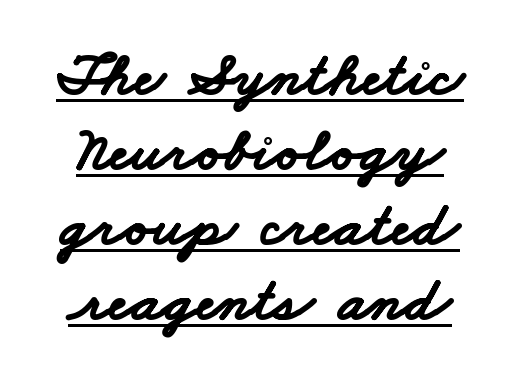
Unlike a traditional serif, this face leaves its strokes unadorned. Does a line run under the words? Yes, clearly. Compared with an ordinary text face, these strokes are far heavier — a full bold. There is no visible air inserted between adjacent glyphs.
